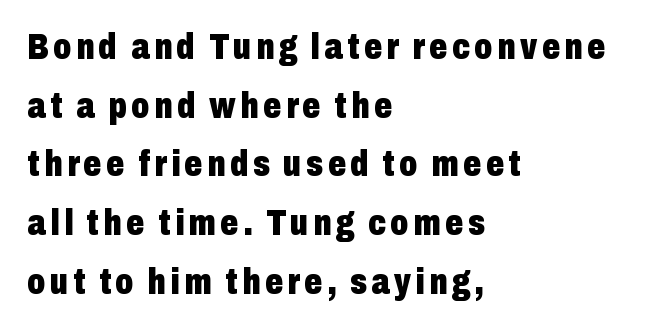
The image shows 36 px heavy, condensed sans-serif type, upright; set left-aligned, normal line spacing (1.63x), not underlined; low stroke contrast and a medium x-height.
